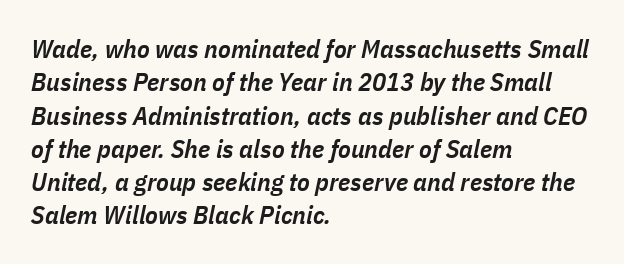
Q: Is the text bold? A: Semi-bold.
Q: Is the text italic (slanted)? A: Yes, it leans right by about 11 degrees.
Q: Is the text underlined? A: No.
Q: How is the paragraph aligned? A: Left-aligned.
Q: Is the spacing between letters normal or unusually wide? A: Normal.
Q: Is the spacing between lines tight, normal or loose? A: Normal.
